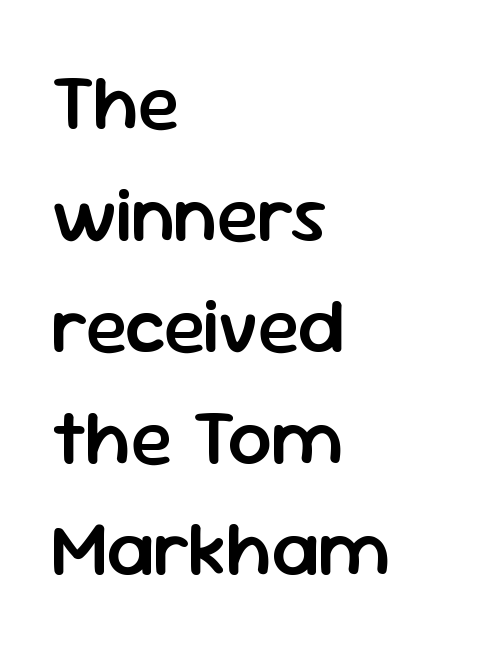
The image shows 78 px semibold sans-serif type, upright; set left-aligned, normal line spacing (1.43x), normal letter spacing, not underlined; low stroke contrast and a medium x-height.
